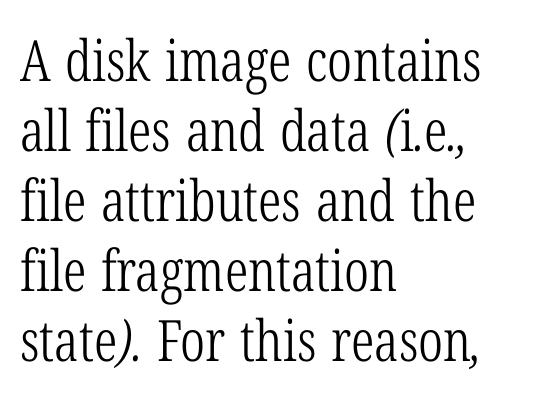
Does the type have serifs? Yes, each stem ends in a small foot. Reading down the block, your eye returns to a fixed left position each line. Beneath every word, the page is bare. The face used here is proportionally spaced, like ordinary book or web type.
